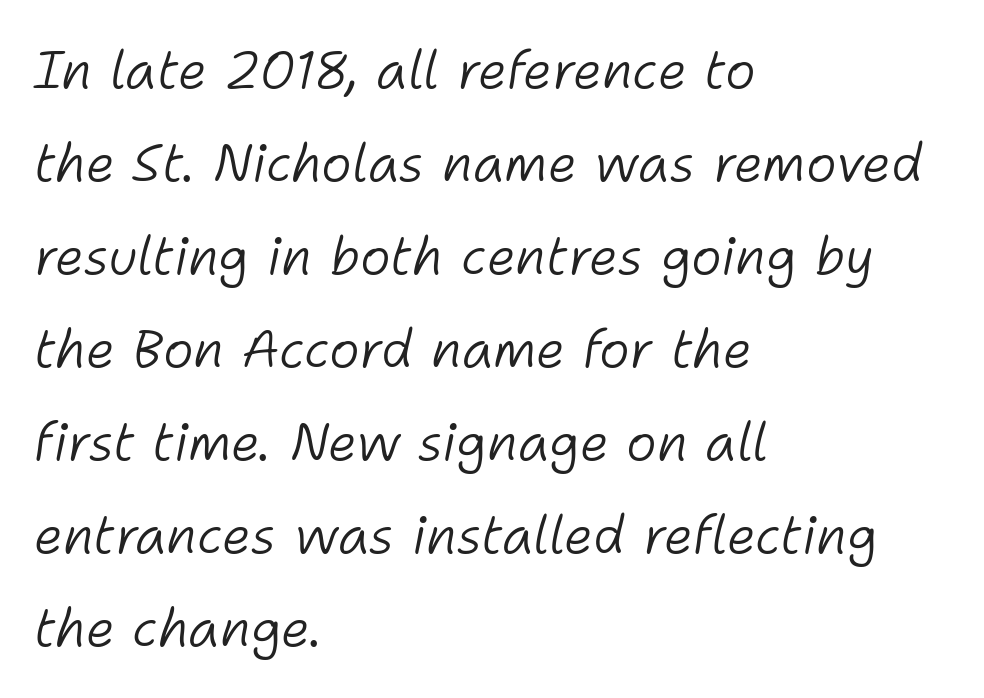
{"italic": "yes", "lean": "right", "slant_degrees": 11, "bold": "no", "weight": "light", "width": "normal", "stroke_contrast": "low", "x_height": "medium", "monospaced": "no", "underline": "no", "align": "left", "line_spacing_ratio": 1.79, "letter_spacing": "normal", "letter_spacing_em": 0.0, "glyph_px": 52}
